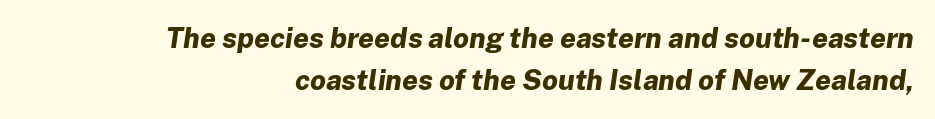
Q: Is the text bold? A: Yes.
Q: Is the text italic (slanted)? A: Yes, it leans right by about 8 degrees.
Q: Is the text underlined? A: No.
Q: How is the paragraph aligned? A: Right-aligned.
Q: Is the spacing between letters normal or unusually wide? A: Normal.
Q: Is the spacing between lines tight, normal or loose? A: Normal.
Q: Width (condensed, normal, or wide)? A: Normal.
Q: Stroke contrast? A: Low.
Q: x-height? A: Medium.
Q: Monospaced? A: No.
